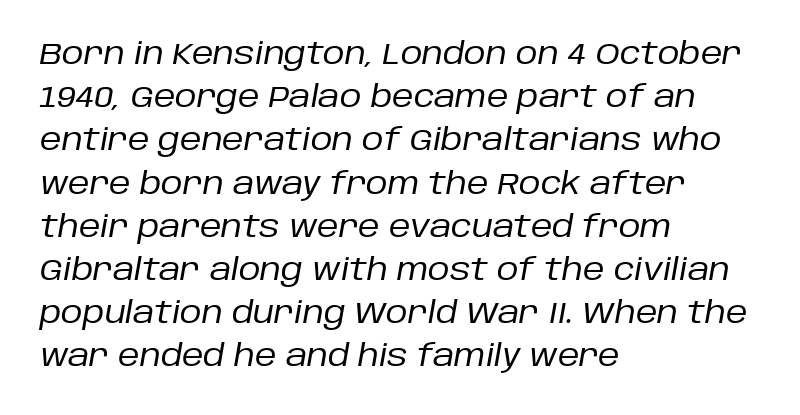
Q: Is the text bold? A: No.
Q: Is the text italic (slanted)? A: Yes, it leans right by about 10 degrees.
Q: Is the text underlined? A: No.
Q: How is the paragraph aligned? A: Left-aligned.
Q: Is the spacing between letters normal or unusually wide? A: Normal.
Q: Is the spacing between lines tight, normal or loose? A: Normal.
Q: Width (condensed, normal, or wide)? A: Normal.
Q: Stroke contrast? A: Low.
Q: x-height? A: Large.
Q: Monospaced? A: No.
